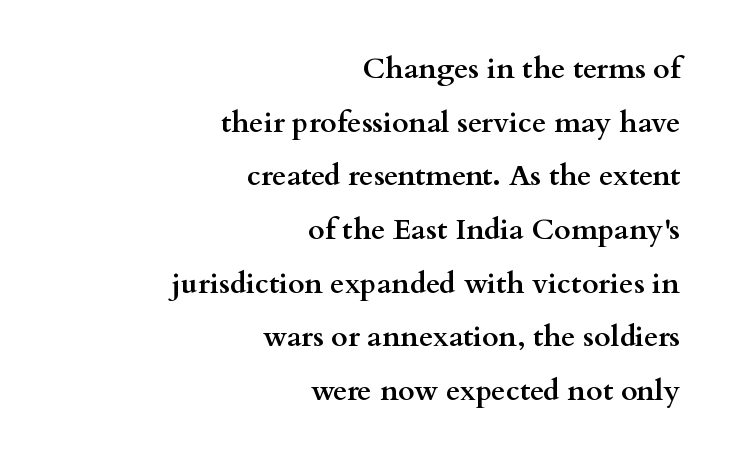
The image shows 29 px semibold, wide serif type, upright; set right-aligned, line spacing 1.85x, normal letter spacing, not underlined; medium stroke contrast and a small x-height.
